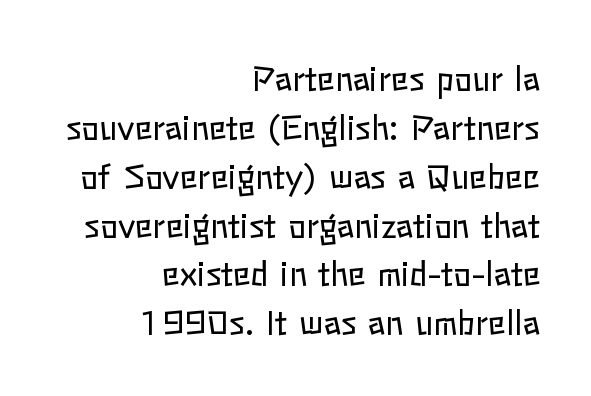
{"italic": "no", "bold": "no", "weight": "regular", "width": "normal", "stroke_contrast": "low", "x_height": "medium", "monospaced": "no", "underline": "no", "align": "right", "line_spacing": "normal", "line_spacing_ratio": 1.48, "letter_spacing": "normal", "letter_spacing_em": 0.0, "glyph_px": 33}
